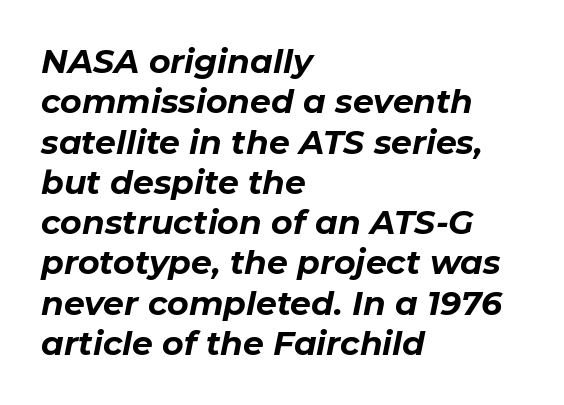
Characters are canted at an angle relative to the baseline's perpendicular. The string is rendered with underlining switched off. Horizontal alignment here is leftward, the default for most running prose. These lines are rendered in a variable-pitch font. In terms of weight, the rendering is a true, heavy bold.
